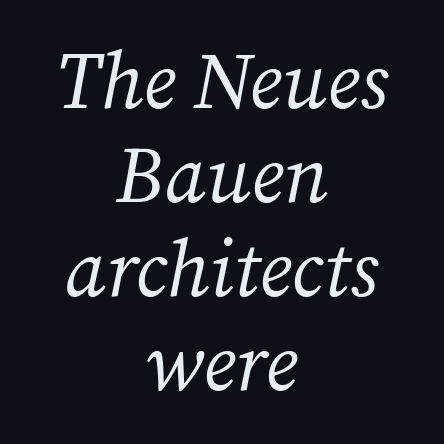
The image shows 79 px regular-weight serif type, italic (leaning right); set centered, line spacing 1.19x, normal letter spacing, not underlined; medium stroke contrast and a medium x-height.
